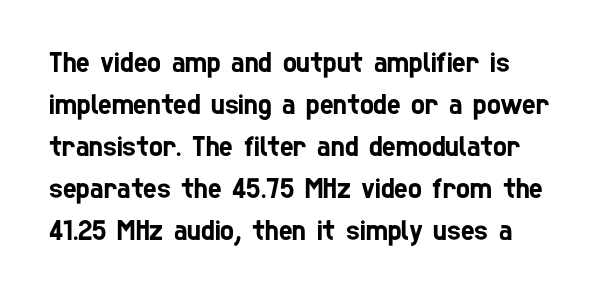
{"serif": "no", "width": "condensed", "stroke_contrast": "low", "x_height": "medium", "monospaced": "no", "underline": "no", "line_spacing": "normal", "line_spacing_ratio": 1.45, "letter_spacing": "normal", "letter_spacing_em": 0.0, "glyph_px": 29}
